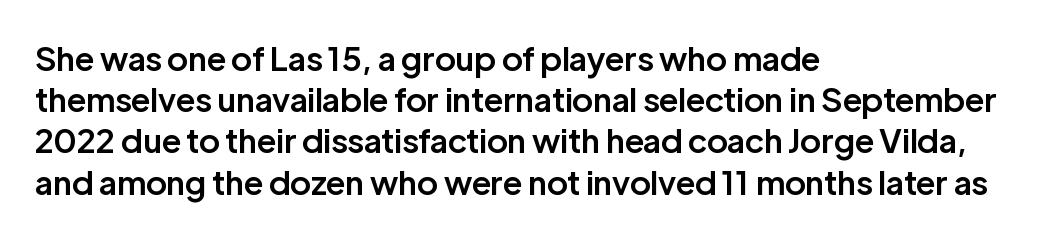
{"serif": "no", "italic": "no", "bold": "semi", "weight": "semibold", "width": "normal", "stroke_contrast": "low", "x_height": "medium", "monospaced": "no", "underline": "no", "align": "left", "line_spacing": "normal", "line_spacing_ratio": 1.25, "letter_spacing": "normal", "letter_spacing_em": 0.0, "glyph_px": 33}
